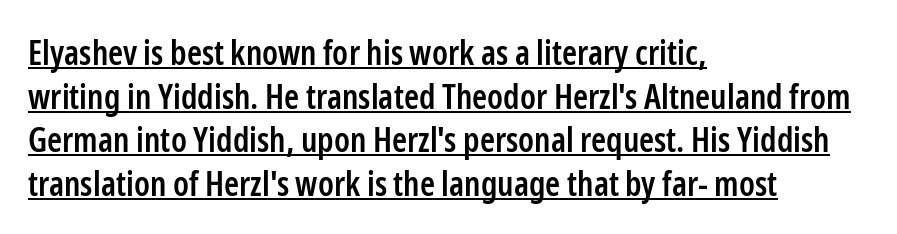
Q: Is the text bold? A: Semi-bold.
Q: Is the text italic (slanted)? A: No, it is upright.
Q: Is the typeface a serif or a sans-serif typeface? A: Sans-serif.
Q: Is the text underlined? A: Yes.
Q: How is the paragraph aligned? A: Left-aligned.
Q: Is the spacing between letters normal or unusually wide? A: Normal.
Q: Is the spacing between lines tight, normal or loose? A: Normal.
Q: Width (condensed, normal, or wide)? A: Condensed.
Q: Stroke contrast? A: Low.
Q: x-height? A: Medium.
Q: Monospaced? A: No.
